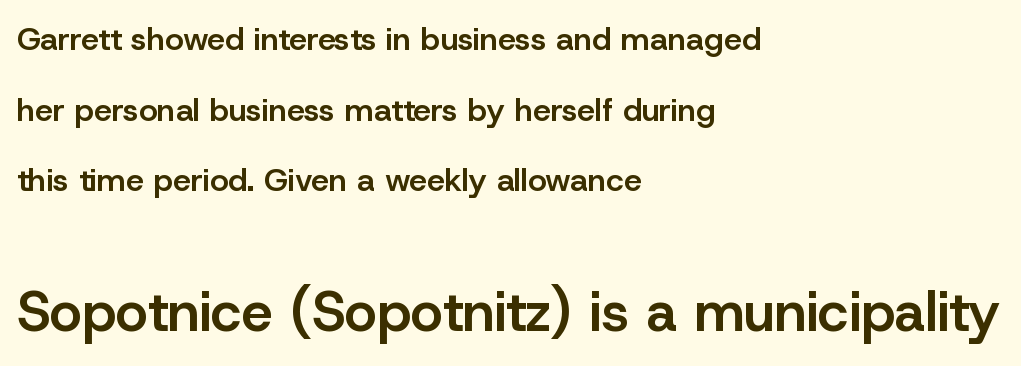
{"serif": "no", "italic": "no", "bold": "semi", "weight": "semibold", "width": "normal", "stroke_contrast": "low", "x_height": "medium", "monospaced": "no", "underline": "no", "align": "left", "line_spacing": "loose", "line_spacing_ratio": 2.21, "letter_spacing": "normal", "letter_spacing_em": 0.0, "larger_block": "second", "size_ratio": 1.75, "glyph_px": 56}
